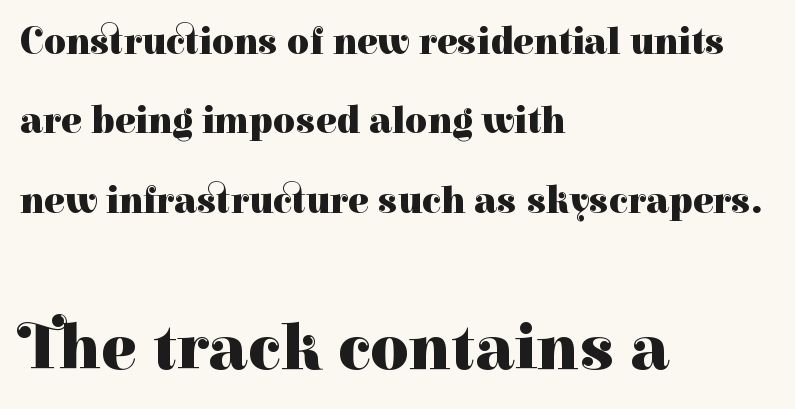
Airy leading. This is heavy type, rendered in bold. The font's upright variant was chosen for this text. Caption: standard tracking, unaltered. The rag falls on the right side of this text block.
